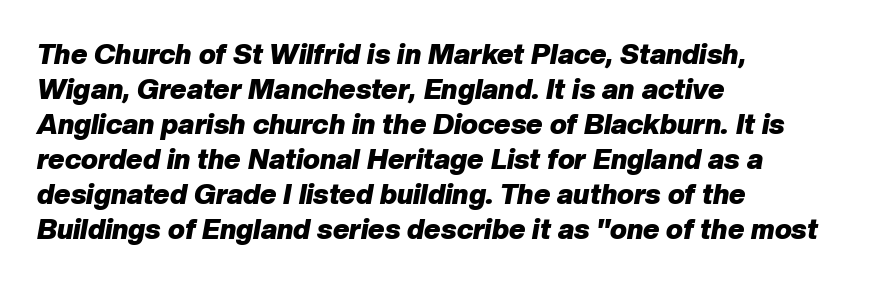
{"italic": "yes", "lean": "right", "slant_degrees": 10, "bold": "yes", "weight": "heavy", "width": "normal", "stroke_contrast": "low", "x_height": "medium", "monospaced": "no", "underline": "no", "align": "left", "line_spacing": "normal", "line_spacing_ratio": 1.25, "letter_spacing": "normal", "letter_spacing_em": 0.0, "glyph_px": 28}
